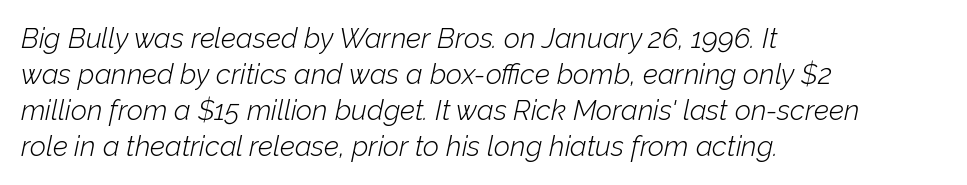
Caption: multi-line text, flush left, ragged right. Would a proofreader flag this as italicized? Yes. No heavy texture on the line: the type isn't bold. Characters follow at the spacing the type designer built in.
